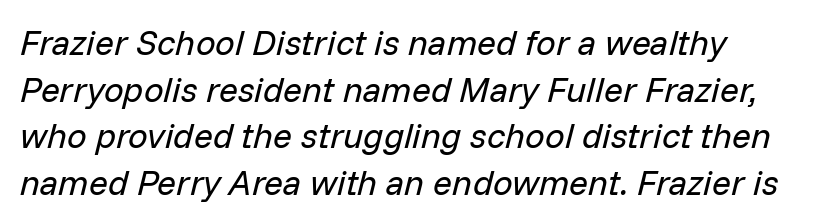
{"italic": "yes", "lean": "right", "slant_degrees": 14, "bold": "no", "weight": "regular", "width": "normal", "stroke_contrast": "low", "x_height": "medium", "monospaced": "no", "underline": "no", "line_spacing": "normal", "line_spacing_ratio": 1.33, "letter_spacing": "normal", "letter_spacing_em": 0.0, "glyph_px": 35}
